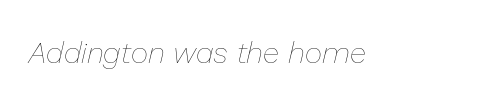
Q: Is the text bold? A: No.
Q: Is the text italic (slanted)? A: Yes, it leans right by about 13 degrees.
Q: Is the text underlined? A: No.
Q: Is the spacing between letters normal or unusually wide? A: Normal.
Q: Width (condensed, normal, or wide)? A: Normal.
Q: Stroke contrast? A: Low.
Q: x-height? A: Medium.
Q: Monospaced? A: No.
